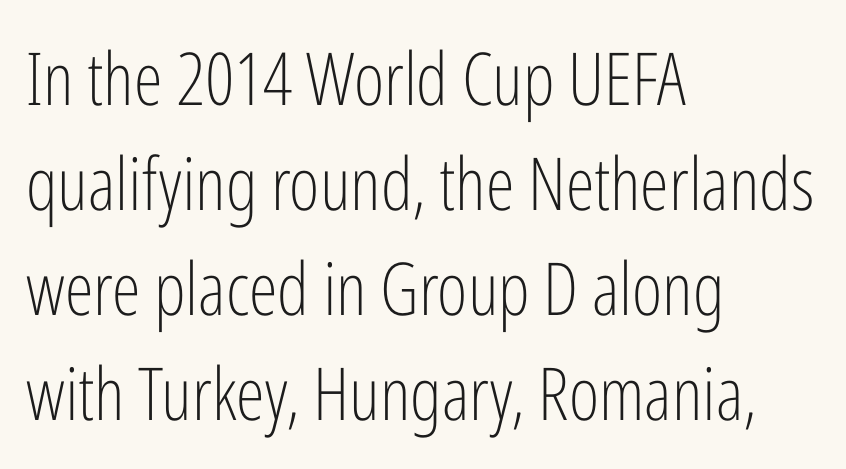
{"serif": "no", "italic": "no", "bold": "no", "weight": "light", "width": "condensed", "stroke_contrast": "low", "x_height": "medium", "monospaced": "no", "underline": "no", "align": "left", "line_spacing": "normal", "line_spacing_ratio": 1.44, "letter_spacing": "normal", "letter_spacing_em": 0.0, "glyph_px": 73}
